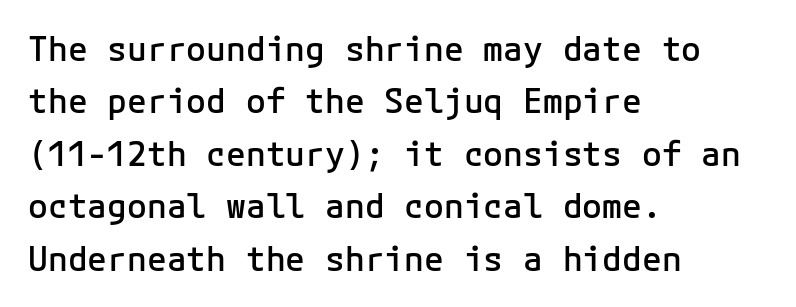
{"serif": "no", "italic": "no", "bold": "semi", "weight": "semibold", "width": "normal", "stroke_contrast": "low", "x_height": "medium", "underline": "no", "align": "left", "line_spacing": "normal", "line_spacing_ratio": 1.59, "letter_spacing": "normal", "letter_spacing_em": 0.0, "glyph_px": 33}
